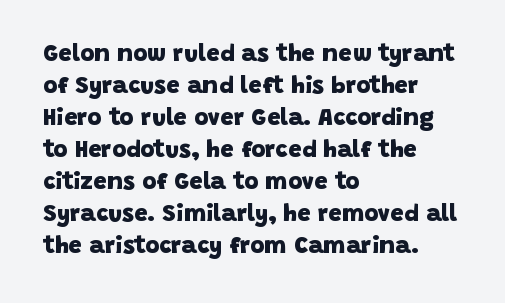
Q: Is the text bold? A: Yes.
Q: Is the text underlined? A: No.
Q: How is the paragraph aligned? A: Left-aligned.
Q: Is the spacing between letters normal or unusually wide? A: Normal.
Q: Is the spacing between lines tight, normal or loose? A: Normal.
